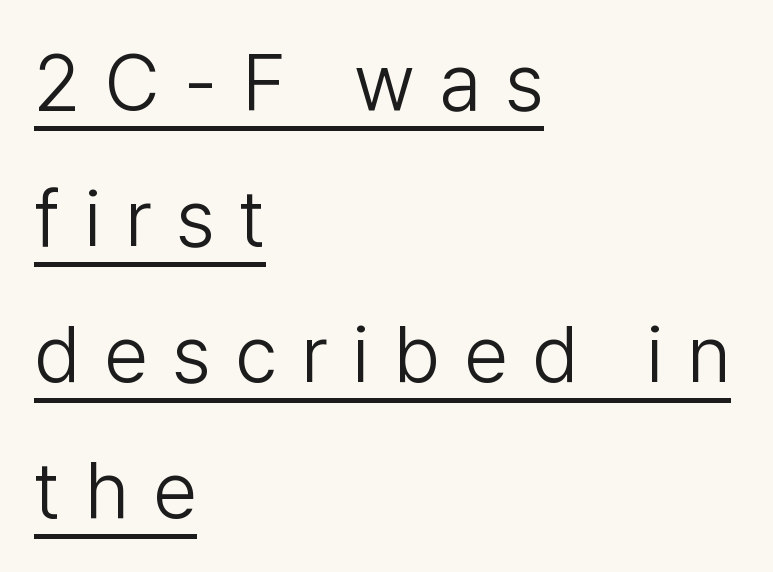
Q: Is the text bold? A: No.
Q: Is the text italic (slanted)? A: No, it is upright.
Q: Is the typeface a serif or a sans-serif typeface? A: Sans-serif.
Q: Is the text underlined? A: Yes.
Q: How is the paragraph aligned? A: Left-aligned.
Q: Is the spacing between letters normal or unusually wide? A: Unusually wide.
Q: Width (condensed, normal, or wide)? A: Normal.
Q: Stroke contrast? A: Low.
Q: x-height? A: Medium.
Q: Monospaced? A: No.
